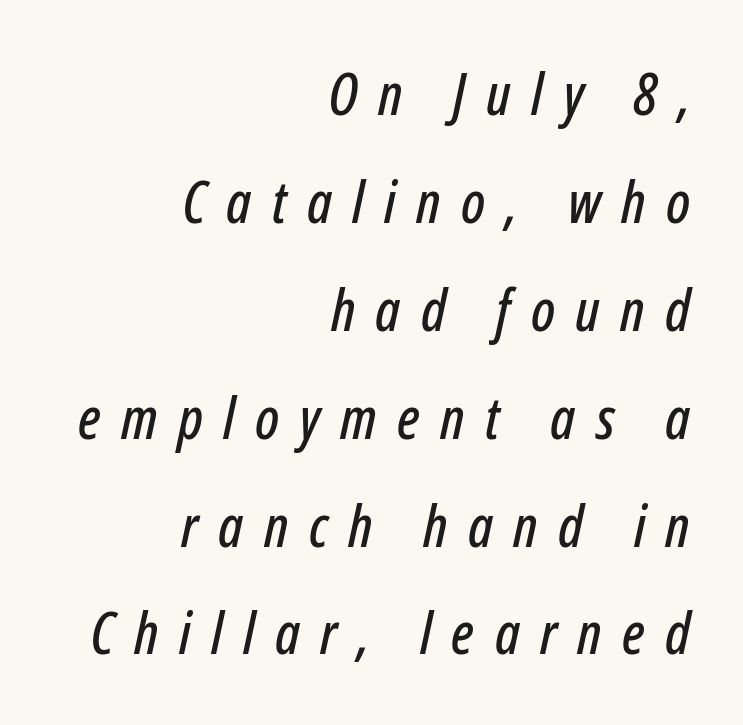
Q: Is the text italic (slanted)? A: Yes, it leans right by about 12 degrees.
Q: Is the text underlined? A: No.
Q: How is the paragraph aligned? A: Right-aligned.
Q: Is the spacing between letters normal or unusually wide? A: Unusually wide.
Q: Width (condensed, normal, or wide)? A: Condensed.
Q: Stroke contrast? A: Low.
Q: x-height? A: Medium.
Q: Monospaced? A: No.
